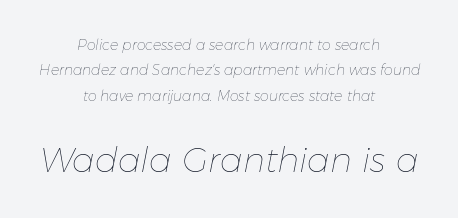
{"italic": "yes", "lean": "right", "slant_degrees": 11, "bold": "no", "weight": "thin", "width": "normal", "stroke_contrast": "low", "x_height": "medium", "monospaced": "no", "underline": "no", "align": "center", "line_spacing_ratio": 1.81, "letter_spacing": "normal", "letter_spacing_em": 0.0, "larger_block": "second", "size_ratio": 2.43, "glyph_px": 34}
